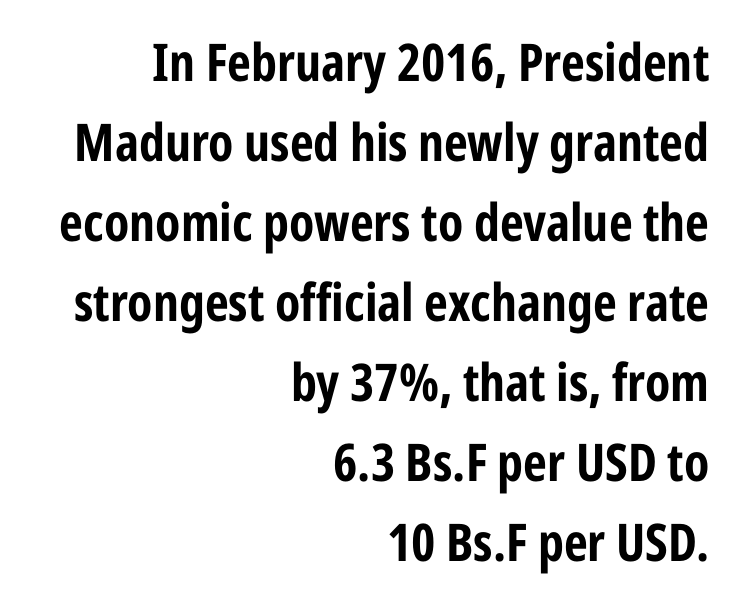
{"serif": "no", "italic": "no", "bold": "yes", "weight": "bold", "width": "condensed", "stroke_contrast": "low", "x_height": "medium", "monospaced": "no", "underline": "no", "align": "right", "line_spacing": "normal", "line_spacing_ratio": 1.54, "letter_spacing": "normal", "letter_spacing_em": 0.0, "glyph_px": 52}
